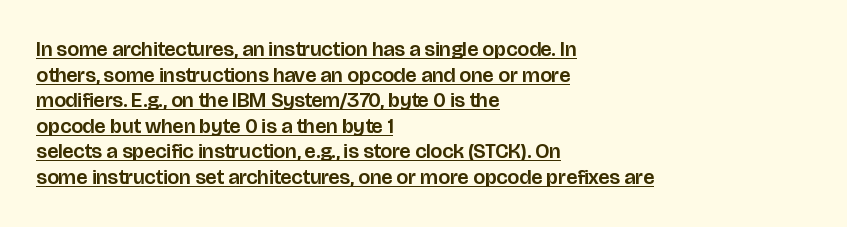
The image shows 21 px text type, upright; set left-aligned, line spacing 1.22x, normal letter spacing, underlined.
